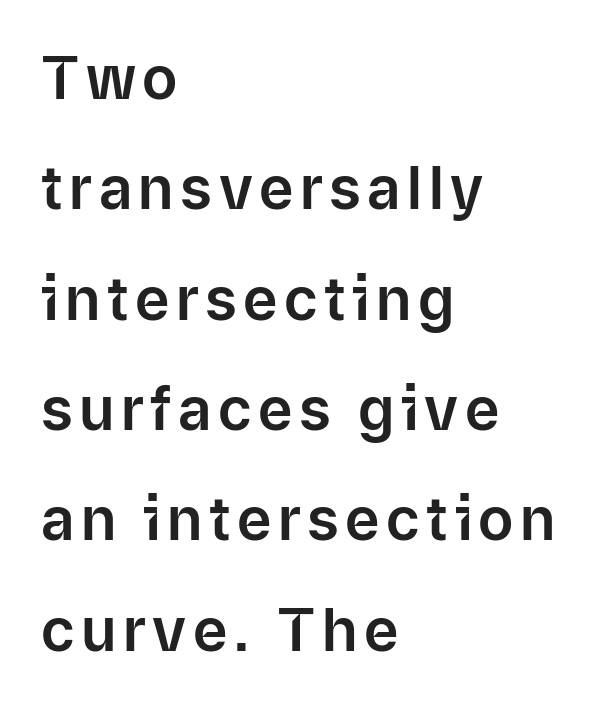
The image shows 59 px sans-serif type, upright; set left-aligned, line spacing 1.87x, not underlined; low stroke contrast and a medium x-height.
